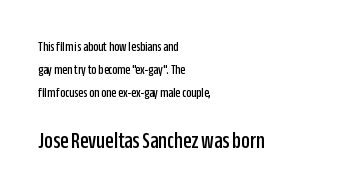
{"italic": "no", "underline": "no", "align": "left", "line_spacing": "normal", "line_spacing_ratio": 1.63, "letter_spacing": "normal", "letter_spacing_em": 0.0, "larger_block": "second", "size_ratio": 1.71, "glyph_px": 24}
